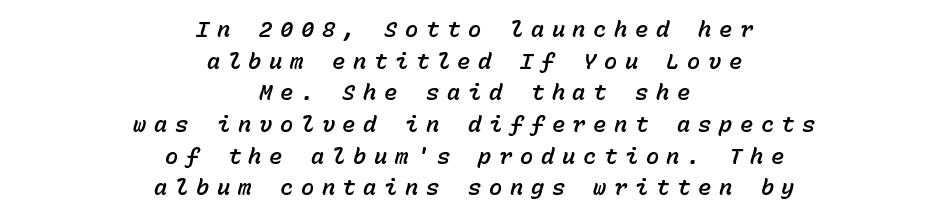
Visually the block forms a symmetrical silhouette, jagged on both flanks. The tracking reads as deliberately expanded to a designer's eye. The passage shown stacks its lines at a standard gap. The letters are slanted; this is an italic face. This rendering features lettering with no underline.
